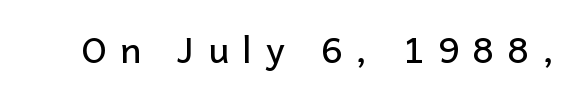
The image shows 36 px sans-serif type, upright; set unusually wide letter spacing (+0.37 em), not underlined; low stroke contrast and a medium x-height.
